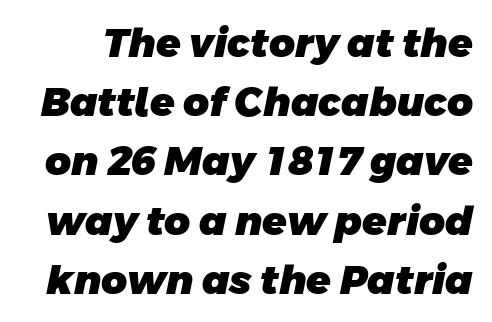
I'd call this a sans setting — the letters go barefoot. The face used here is proportionally spaced, like ordinary book or web type. Default kerning and tracking; the words read as compact shapes. Look at the stroke-to-counter ratio: heavy, a bold.
